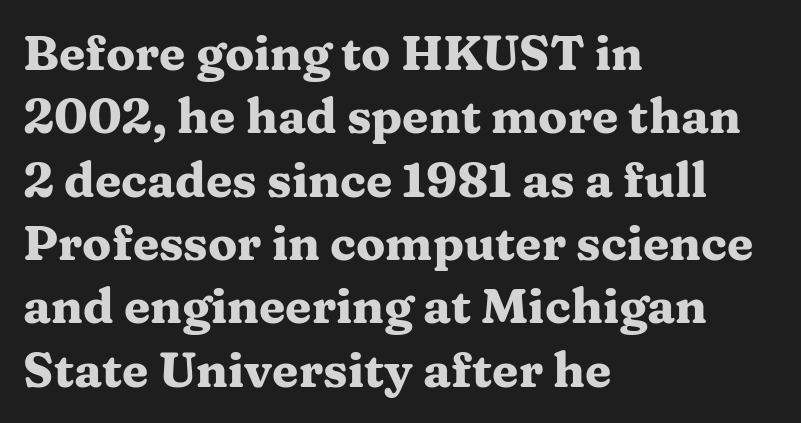
The image shows 48 px heavy, wide serif type, upright; set left-aligned, normal line spacing (1.32x), normal letter spacing, not underlined; medium stroke contrast and a medium x-height.
